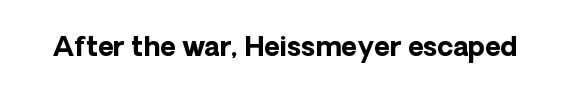
The image shows 27 px bold type, upright; set normal letter spacing, not underlined.
